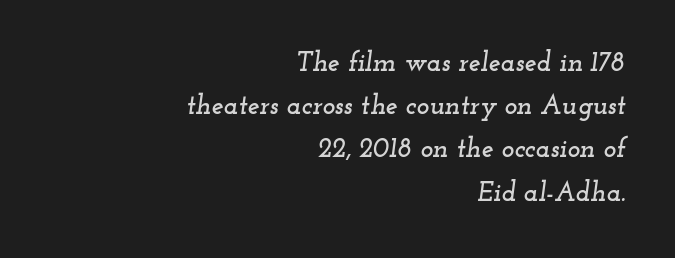
A normal amount of white space separates one row of letters from the next. In terms of letterspacing, this is plain default setting. There's an unmistakable incline to the writing here. The paragraph has a hard right edge and a soft left edge.
